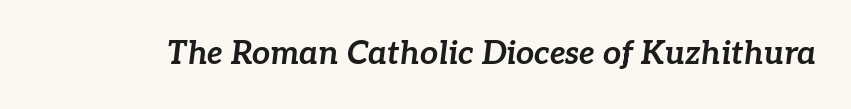
Q: Is the text bold? A: Yes.
Q: Is the text italic (slanted)? A: Yes, it leans right by about 7 degrees.
Q: Is the text underlined? A: No.
Q: Is the spacing between letters normal or unusually wide? A: Normal.
Q: Width (condensed, normal, or wide)? A: Normal.
Q: Stroke contrast? A: Low.
Q: x-height? A: Medium.
Q: Monospaced? A: No.
